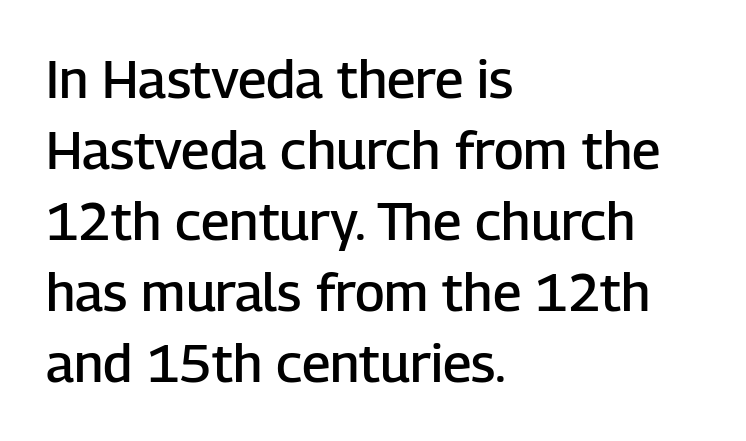
Glance below the letters and you will spot only blank space. Each word holds together tightly as a unit, with standard inter-letter gaps. Notice how the stems are strictly vertical — no italics here. Look at the bottom of the vertical strokes: they stop flat, with no serifs.
